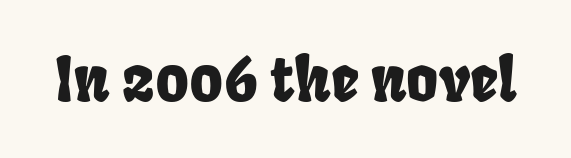
{"serif": "no", "width": "condensed", "stroke_contrast": "low", "x_height": "large", "monospaced": "no", "underline": "no", "letter_spacing": "normal", "letter_spacing_em": 0.0, "glyph_px": 61}
